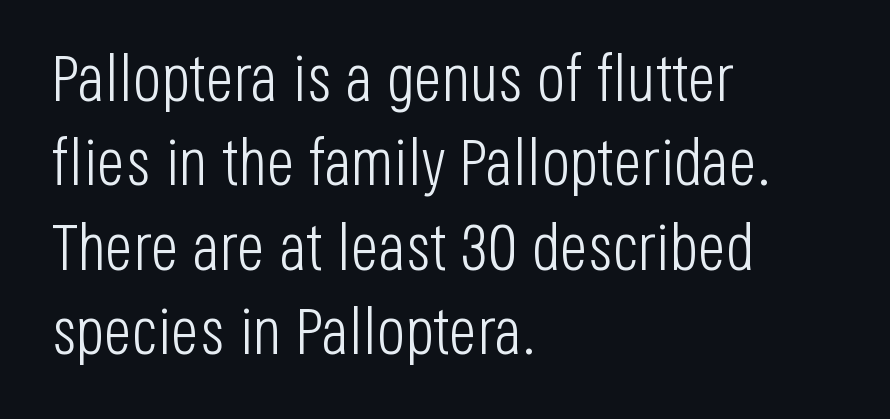
{"serif": "no", "italic": "no", "bold": "no", "weight": "light", "width": "condensed", "stroke_contrast": "low", "x_height": "large", "monospaced": "no", "underline": "no", "align": "left", "line_spacing": "normal", "line_spacing_ratio": 1.28, "letter_spacing": "normal", "letter_spacing_em": 0.0, "glyph_px": 66}
